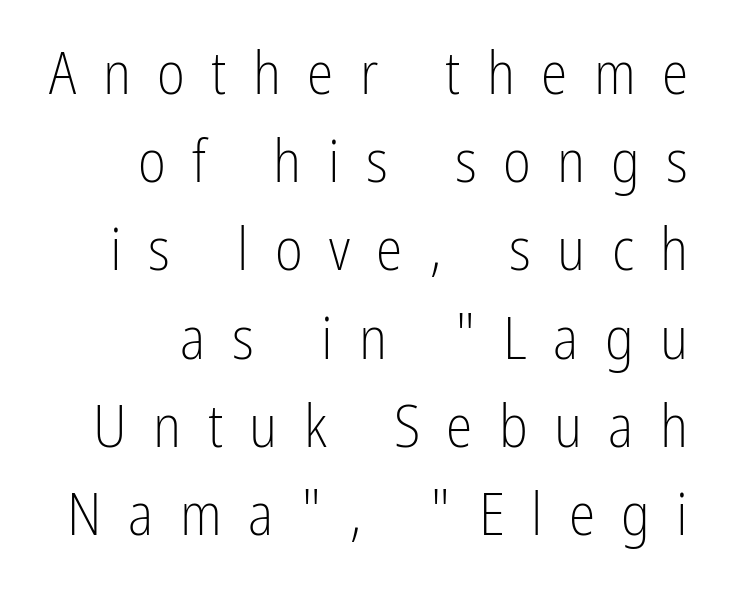
Q: Is the text bold? A: No.
Q: Is the text italic (slanted)? A: No, it is upright.
Q: Is the typeface a serif or a sans-serif typeface? A: Sans-serif.
Q: Is the text underlined? A: No.
Q: Is the spacing between letters normal or unusually wide? A: Unusually wide.
Q: Is the spacing between lines tight, normal or loose? A: Normal.
Q: Width (condensed, normal, or wide)? A: Condensed.
Q: Stroke contrast? A: Low.
Q: x-height? A: Medium.
Q: Monospaced? A: No.
